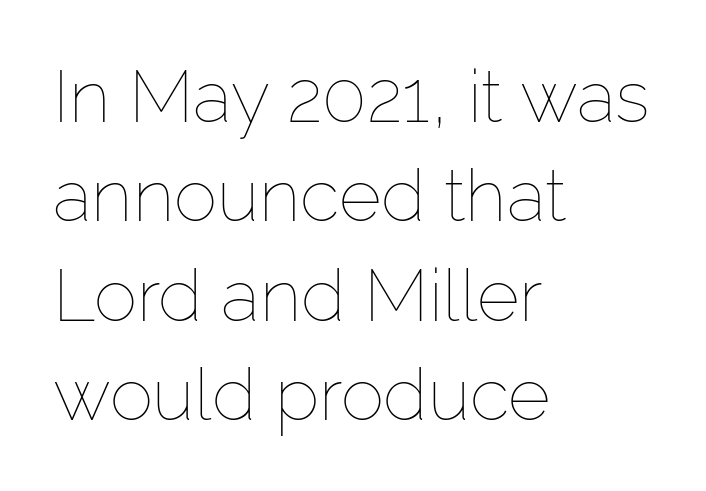
Q: Is the text bold? A: No.
Q: Is the text italic (slanted)? A: No, it is upright.
Q: Is the text underlined? A: No.
Q: How is the paragraph aligned? A: Left-aligned.
Q: Is the spacing between letters normal or unusually wide? A: Normal.
Q: Is the spacing between lines tight, normal or loose? A: Normal.
Q: Width (condensed, normal, or wide)? A: Normal.
Q: Stroke contrast? A: Low.
Q: x-height? A: Medium.
Q: Monospaced? A: No.
